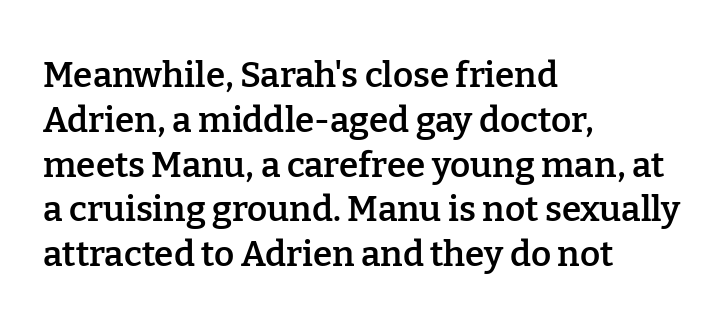
The font's upright variant was chosen for this text. Observe the serifs anchoring each vertical stroke in this sample. In terms of letterspacing, this is plain default setting. The ragged edge is on the right, which tells us the setting is flush left.
